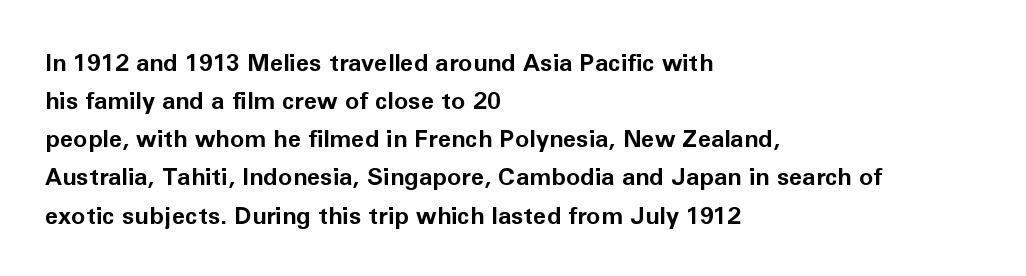
Any mark beneath the type? The region is blank. The letters stand upright; this is a roman face. The type is set solid horizontally, with unmodified tracking. Which margin do the lines hug? The left one — the right edge is uneven. The rendering uses a bold face; every stroke is thick and dark.
